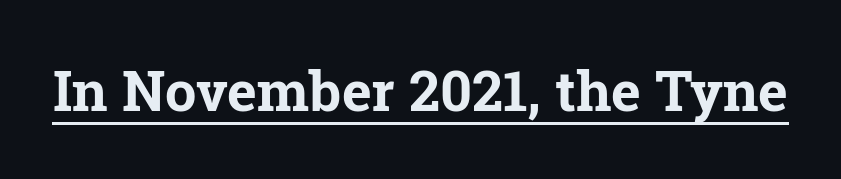
{"serif": "yes", "italic": "no", "bold": "yes", "weight": "bold", "width": "normal", "stroke_contrast": "low", "x_height": "medium", "monospaced": "no", "underline": "yes", "letter_spacing": "normal", "letter_spacing_em": 0.0, "glyph_px": 56}
